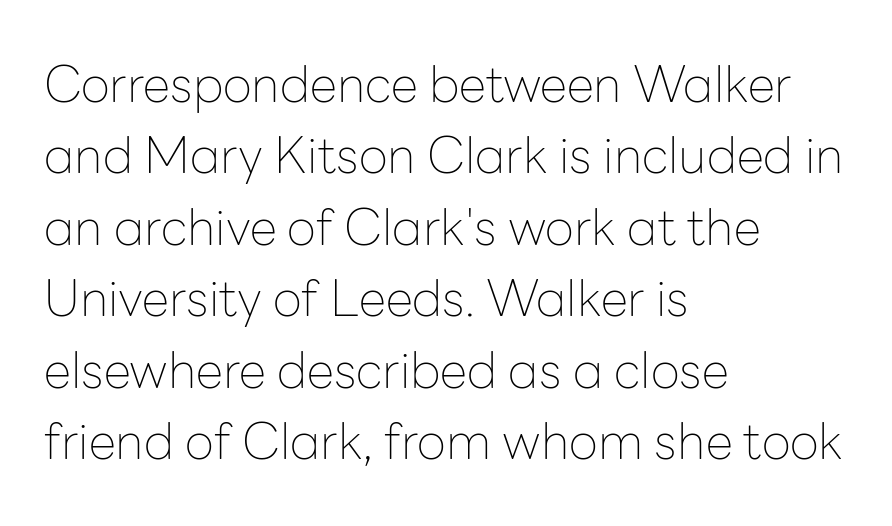
Nothing sits at the stroke ends, so this counts as sans-serif. A light-to-regular cut is what we see here. Each word holds together tightly as a unit, with standard inter-letter gaps. The rendering uses a moderate line-height, typical for paragraphs.
